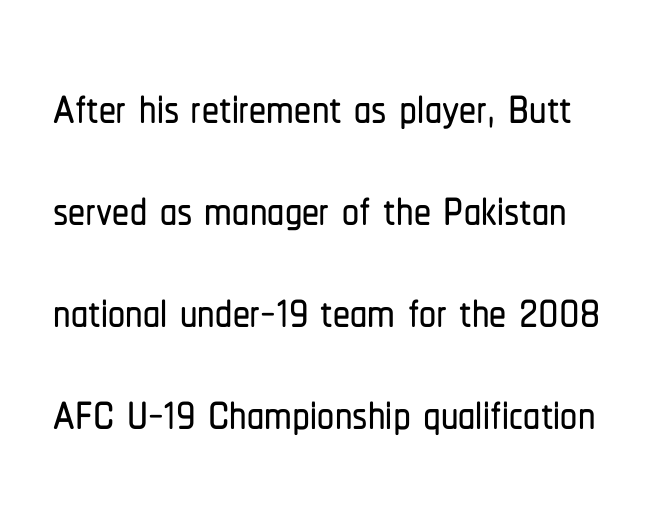
Q: Is the text italic (slanted)? A: No, it is upright.
Q: Is the typeface a serif or a sans-serif typeface? A: Sans-serif.
Q: Is the text underlined? A: No.
Q: Is the spacing between letters normal or unusually wide? A: Normal.
Q: Is the spacing between lines tight, normal or loose? A: Normal.
Q: Width (condensed, normal, or wide)? A: Condensed.
Q: Stroke contrast? A: Low.
Q: x-height? A: Medium.
Q: Monospaced? A: No.
